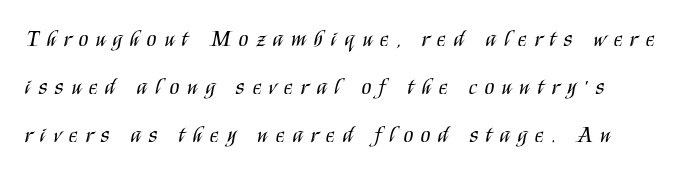
Q: Is the text bold? A: No.
Q: Is the text italic (slanted)? A: Yes.
Q: Is the text underlined? A: No.
Q: How is the paragraph aligned? A: Left-aligned.
Q: Is the spacing between letters normal or unusually wide? A: Unusually wide.
Q: Is the spacing between lines tight, normal or loose? A: Loose.
